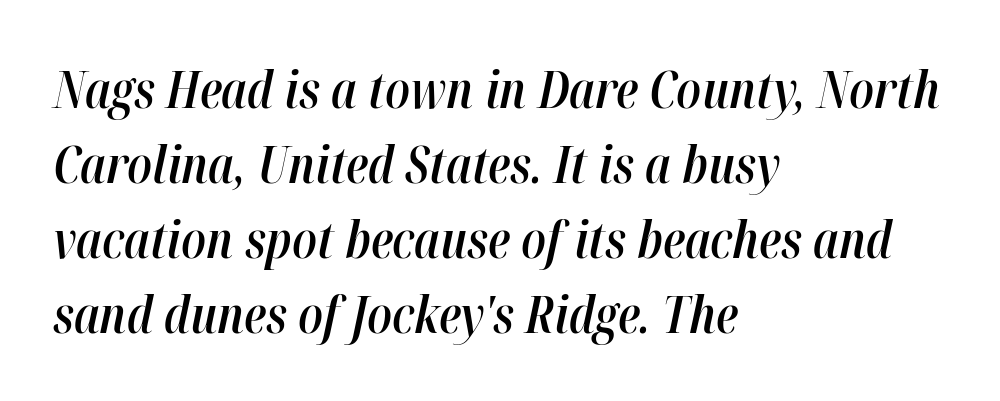
The foot of each line stays bare and open. Whoever set this chose a conventional vertical rhythm. This sample has the flowing, uneven cadence of proportional lettering. Students, note that the glyphs here touch the page at normal intervals.
